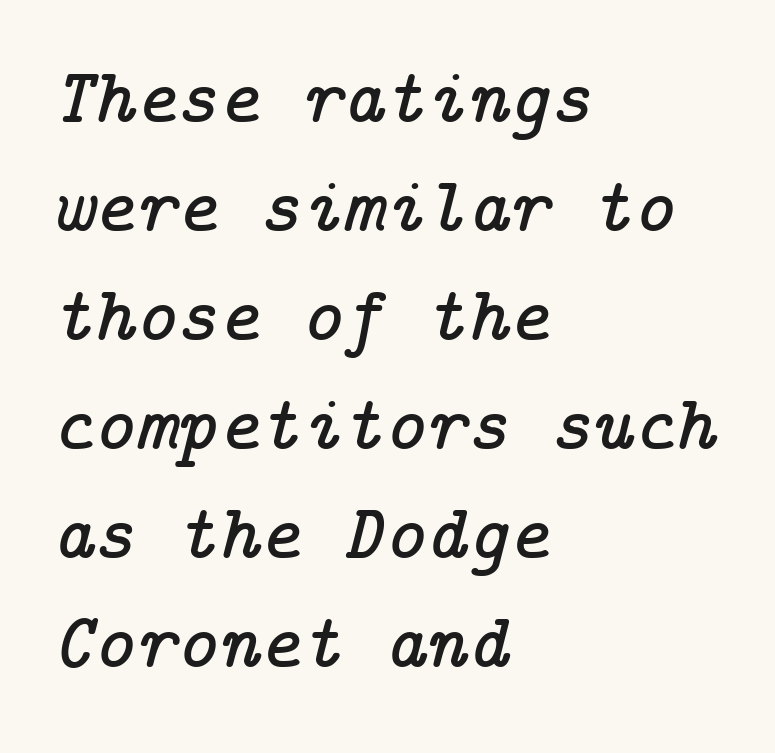
Q: Is the text italic (slanted)? A: Yes, it leans right by about 14 degrees.
Q: Is the typeface a serif or a sans-serif typeface? A: Serif.
Q: Is the text underlined? A: No.
Q: How is the paragraph aligned? A: Left-aligned.
Q: Is the spacing between letters normal or unusually wide? A: Normal.
Q: Is the spacing between lines tight, normal or loose? A: Normal.
Q: Width (condensed, normal, or wide)? A: Normal.
Q: Stroke contrast? A: Low.
Q: x-height? A: Medium.
